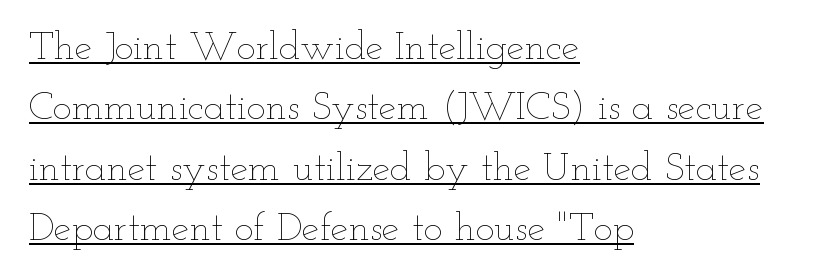
{"italic": "no", "bold": "no", "weight": "thin", "width": "wide", "stroke_contrast": "low", "x_height": "small", "monospaced": "no", "underline": "yes", "align": "left", "line_spacing": "normal", "line_spacing_ratio": 1.51, "letter_spacing": "normal", "letter_spacing_em": 0.0, "glyph_px": 40}
